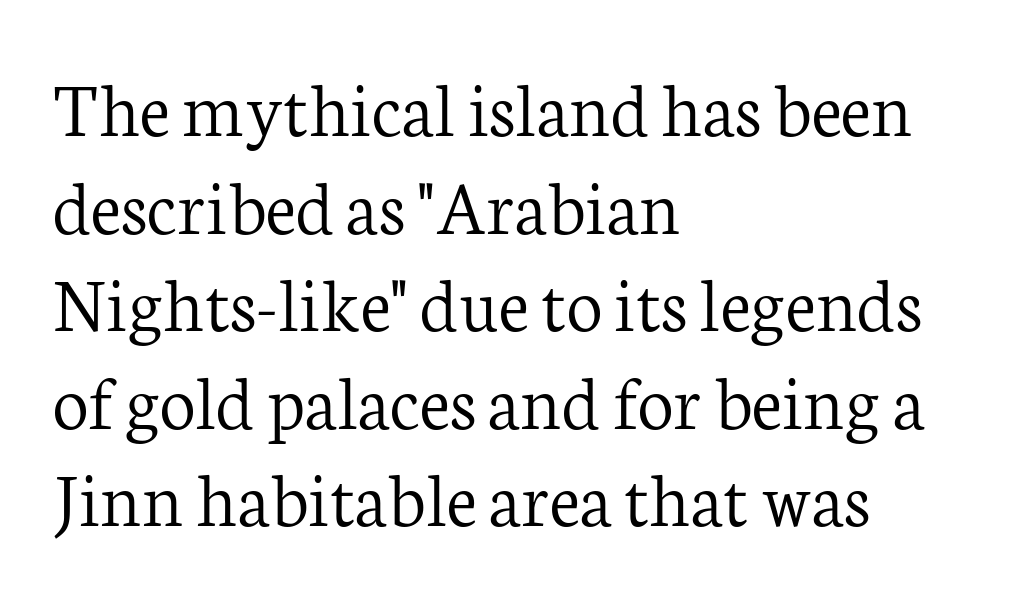
The image shows 80 px light serif type, upright; set left-aligned, line spacing 1.22x, normal letter spacing, not underlined; low stroke contrast and a medium x-height.
